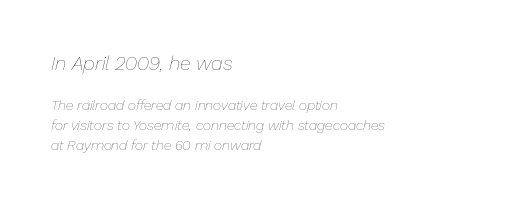
Q: Is the text bold? A: No.
Q: Is the text italic (slanted)? A: Yes, it leans right by about 13 degrees.
Q: Is the text underlined? A: No.
Q: How is the paragraph aligned? A: Left-aligned.
Q: Is the spacing between letters normal or unusually wide? A: Normal.
Q: Is the spacing between lines tight, normal or loose? A: Normal.
Q: Which block of text is set in a larger size, the first (top) or the second (bottom)? A: The first (top) one.
